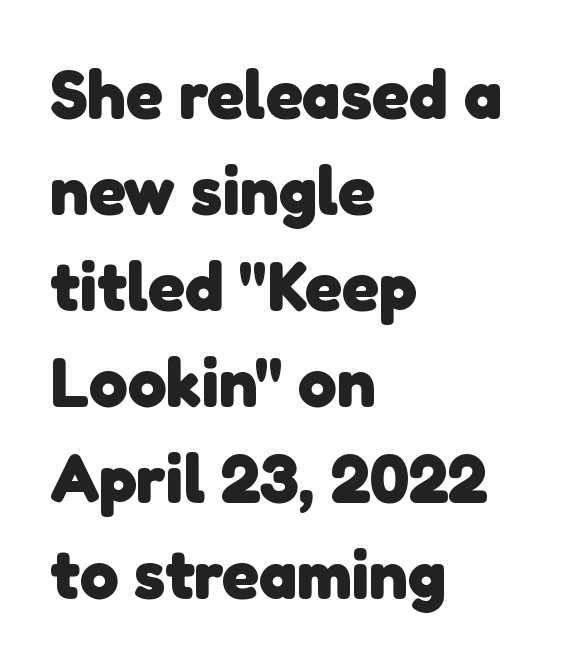
Q: Is the text bold? A: Yes.
Q: Is the typeface a serif or a sans-serif typeface? A: Sans-serif.
Q: Is the text underlined? A: No.
Q: How is the paragraph aligned? A: Left-aligned.
Q: Is the spacing between letters normal or unusually wide? A: Normal.
Q: Is the spacing between lines tight, normal or loose? A: Normal.
Q: Width (condensed, normal, or wide)? A: Normal.
Q: Stroke contrast? A: Low.
Q: x-height? A: Medium.
Q: Monospaced? A: No.
